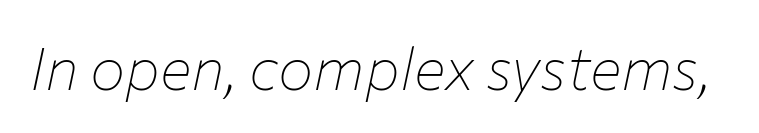
You could not count columns in this text — the font is proportionally spaced. Quick note: underline off. Caption: face not bold, strokes unweighted. Inter-character spacing is left at the font's built-in metrics. Would a proofreader flag this as italicized? Yes.
